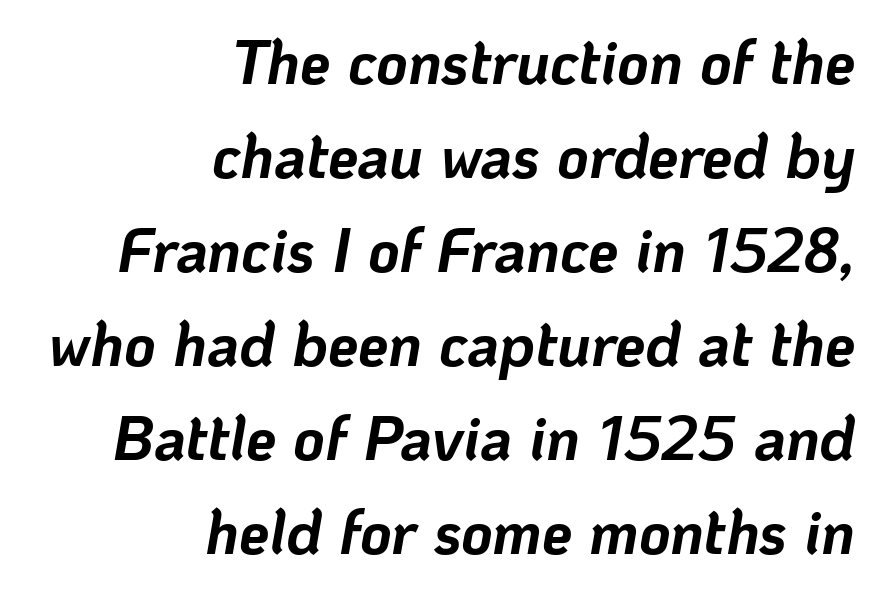
Looks like regular typesetting: each glyph gets only the width it needs. The tracking reads as untouched default to a designer's eye. Horizontally, the lines are justified to the trailing edge only. This sample uses an oblique cut, with every glyph tilted off the vertical.
